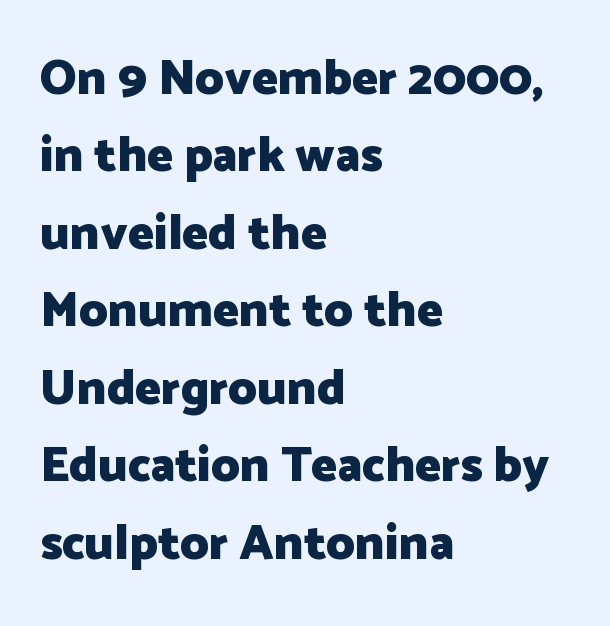
Q: Is the text bold? A: Yes.
Q: Is the text italic (slanted)? A: No, it is upright.
Q: Is the typeface a serif or a sans-serif typeface? A: Sans-serif.
Q: Is the text underlined? A: No.
Q: How is the paragraph aligned? A: Left-aligned.
Q: Is the spacing between letters normal or unusually wide? A: Normal.
Q: Is the spacing between lines tight, normal or loose? A: Normal.
Q: Width (condensed, normal, or wide)? A: Normal.
Q: Stroke contrast? A: Low.
Q: x-height? A: Medium.
Q: Monospaced? A: No.
